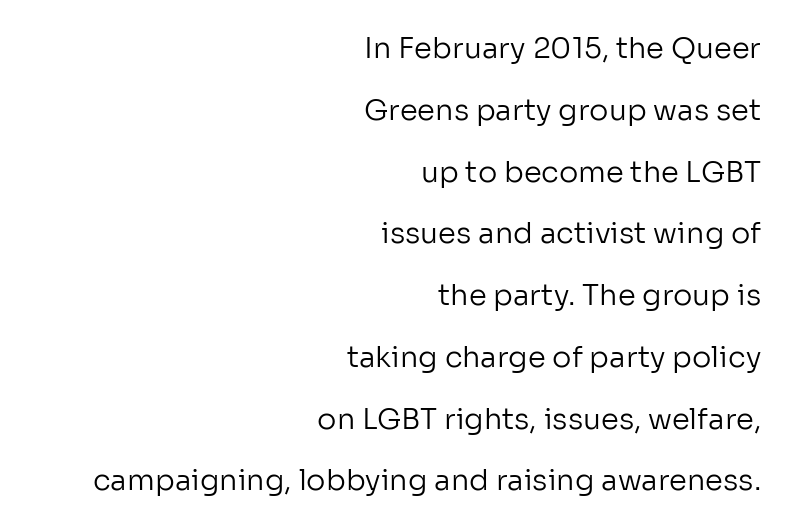
The image shows 29 px regular-weight sans-serif type, upright; set right-aligned, loose line spacing (2.13x), normal letter spacing, not underlined; low stroke contrast and a medium x-height.
